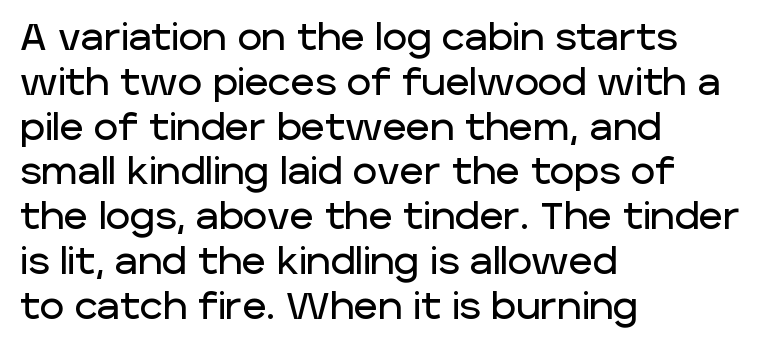
Q: Is the text italic (slanted)? A: No, it is upright.
Q: Is the typeface a serif or a sans-serif typeface? A: Sans-serif.
Q: Is the text underlined? A: No.
Q: How is the paragraph aligned? A: Left-aligned.
Q: Is the spacing between letters normal or unusually wide? A: Normal.
Q: Width (condensed, normal, or wide)? A: Normal.
Q: Stroke contrast? A: Low.
Q: x-height? A: Large.
Q: Monospaced? A: No.
